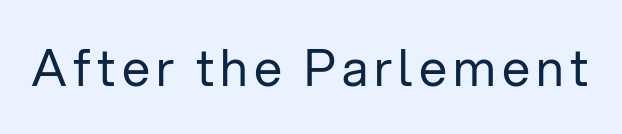
{"serif": "no", "italic": "no", "bold": "no", "weight": "regular", "width": "normal", "stroke_contrast": "low", "x_height": "medium", "monospaced": "no", "underline": "no", "glyph_px": 50}
